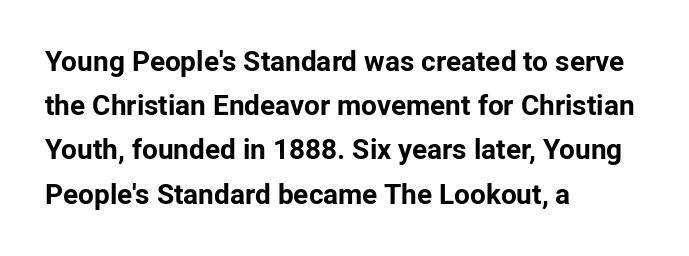
The font is running at its bold setting. Posture: upright roman. The vertical gap from one line to the next is medium. Observe the absence of serifs on each vertical stroke in this sample. These lines are rendered in a variable-pitch font.
